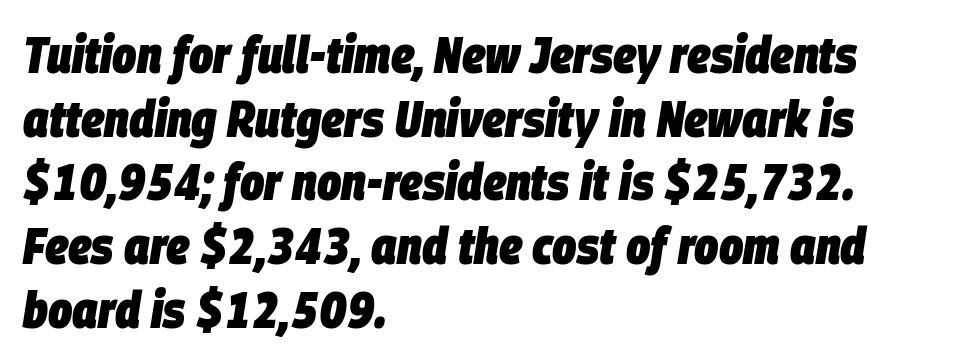
Q: Is the text bold? A: Yes.
Q: Is the text italic (slanted)? A: Yes, it leans right by about 9 degrees.
Q: Is the text underlined? A: No.
Q: How is the paragraph aligned? A: Left-aligned.
Q: Is the spacing between letters normal or unusually wide? A: Normal.
Q: Is the spacing between lines tight, normal or loose? A: Normal.
Q: Width (condensed, normal, or wide)? A: Condensed.
Q: Stroke contrast? A: Low.
Q: x-height? A: Large.
Q: Monospaced? A: No.
